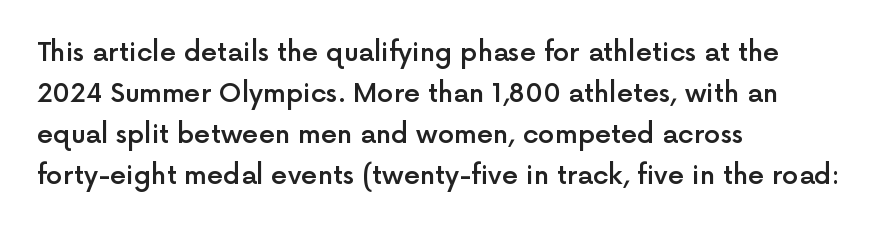
Q: Is the text bold? A: Semi-bold.
Q: Is the text italic (slanted)? A: No, it is upright.
Q: Is the text underlined? A: No.
Q: How is the paragraph aligned? A: Left-aligned.
Q: Is the spacing between letters normal or unusually wide? A: Normal.
Q: Is the spacing between lines tight, normal or loose? A: Normal.
